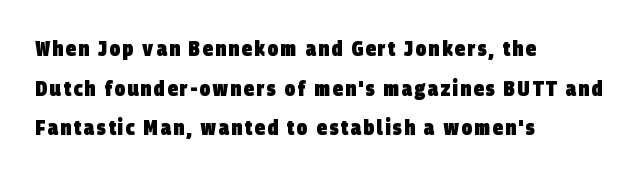
{"bold": "yes", "underline": "no", "align": "left", "line_spacing_ratio": 1.89, "glyph_px": 21}
